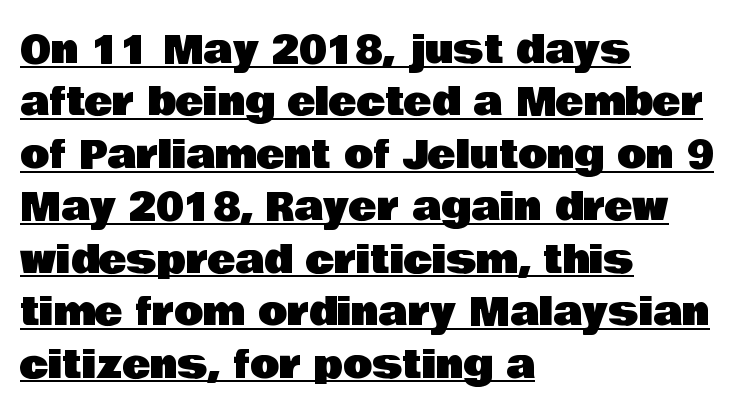
{"serif": "no", "italic": "no", "width": "normal", "stroke_contrast": "low", "x_height": "large", "monospaced": "no", "underline": "yes", "align": "left", "line_spacing": "normal", "line_spacing_ratio": 1.38, "letter_spacing": "normal", "letter_spacing_em": 0.0, "glyph_px": 38}
